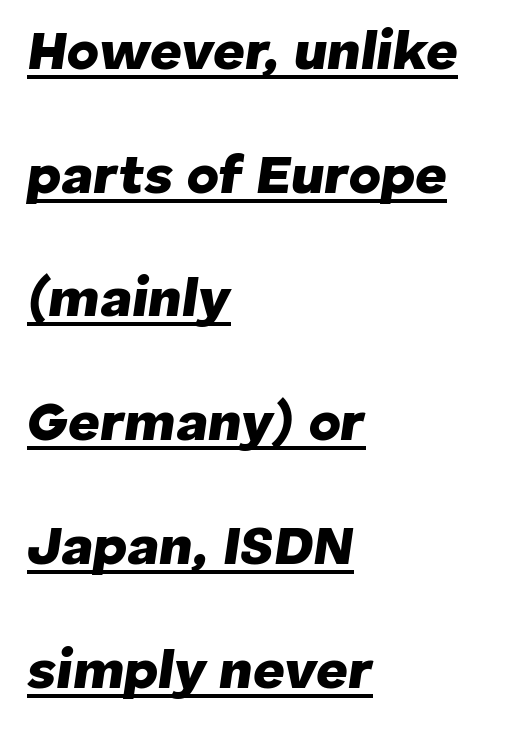
{"italic": "yes", "lean": "right", "slant_degrees": 8, "bold": "yes", "weight": "heavy", "width": "normal", "stroke_contrast": "low", "x_height": "medium", "monospaced": "no", "underline": "yes", "align": "left", "line_spacing": "loose", "line_spacing_ratio": 2.25, "letter_spacing": "normal", "letter_spacing_em": 0.0, "glyph_px": 55}
